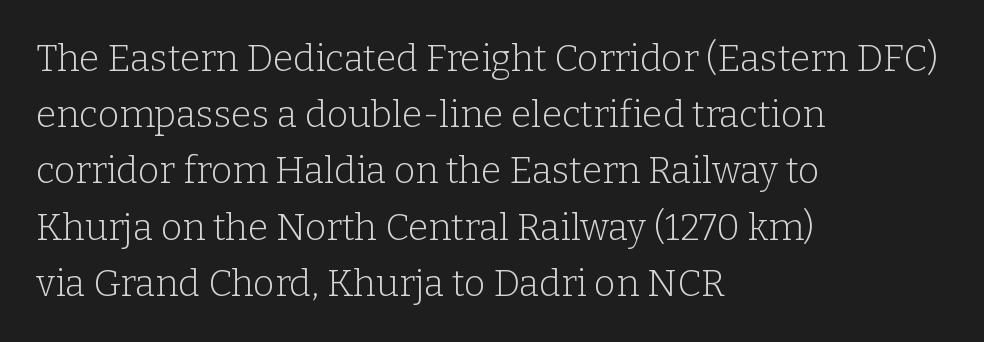
Q: Is the text bold? A: No.
Q: Is the text italic (slanted)? A: No, it is upright.
Q: Is the typeface a serif or a sans-serif typeface? A: Serif.
Q: Is the text underlined? A: No.
Q: How is the paragraph aligned? A: Left-aligned.
Q: Is the spacing between letters normal or unusually wide? A: Normal.
Q: Is the spacing between lines tight, normal or loose? A: Normal.
Q: Width (condensed, normal, or wide)? A: Normal.
Q: Stroke contrast? A: Low.
Q: x-height? A: Medium.
Q: Monospaced? A: No.
